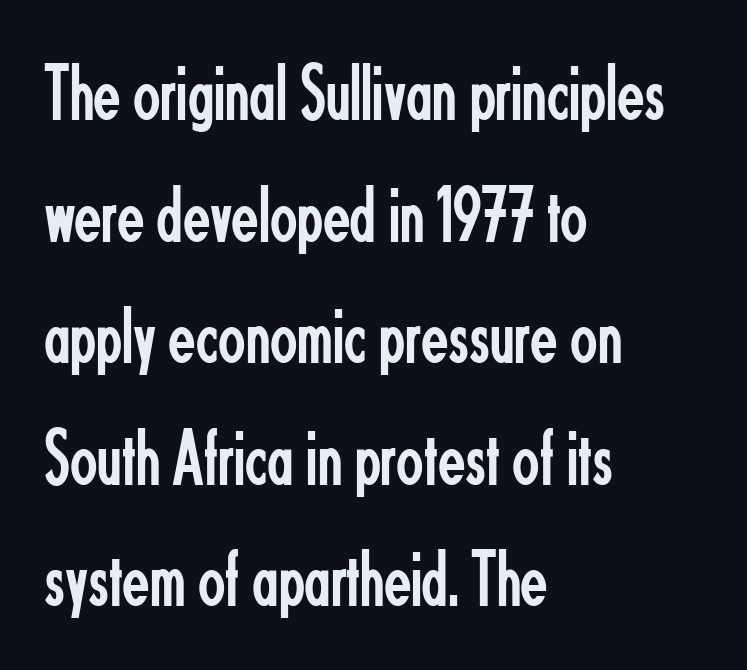
The image shows 80 px regular-weight, condensed sans-serif type, upright; set left-aligned, normal line spacing (1.52x), normal letter spacing, not underlined; low stroke contrast and a small x-height.
